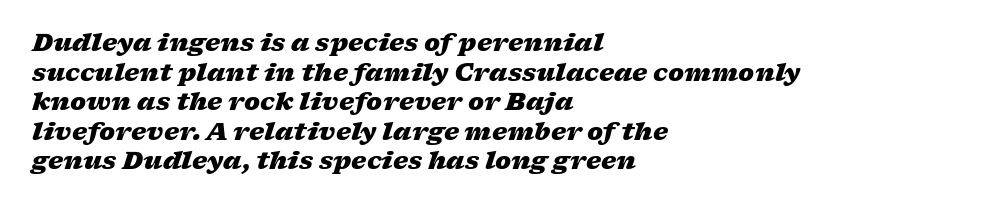
Line starts are locked; line ends wander. The letters are bold, with thick, heavy strokes. A clean baseline with only descenders dipping below it. Every character sits at an angle, as italics do. Between one letter and the next there's only the usual sliver of space.
